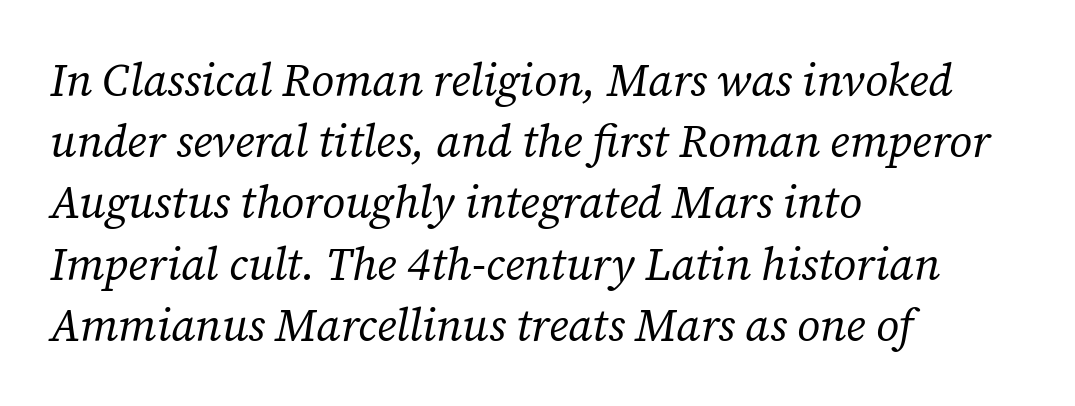
Q: Is the text bold? A: No.
Q: Is the text italic (slanted)? A: Yes, it leans right by about 12 degrees.
Q: Is the typeface a serif or a sans-serif typeface? A: Serif.
Q: Is the text underlined? A: No.
Q: How is the paragraph aligned? A: Left-aligned.
Q: Is the spacing between letters normal or unusually wide? A: Normal.
Q: Is the spacing between lines tight, normal or loose? A: Normal.
Q: Width (condensed, normal, or wide)? A: Normal.
Q: Stroke contrast? A: Low.
Q: x-height? A: Medium.
Q: Monospaced? A: No.
